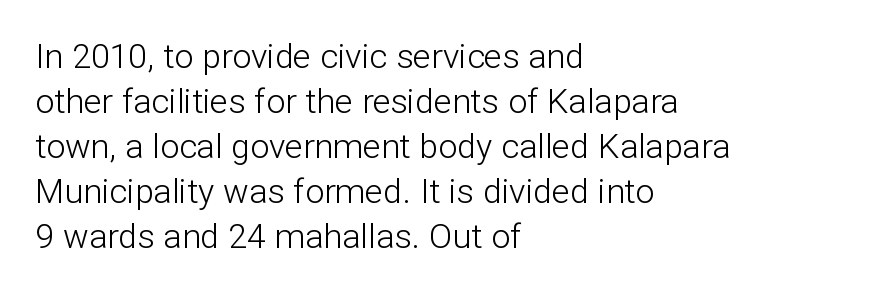
The image shows 34 px light sans-serif type, upright; set left-aligned, normal line spacing (1.32x), normal letter spacing, not underlined; low stroke contrast and a medium x-height.
